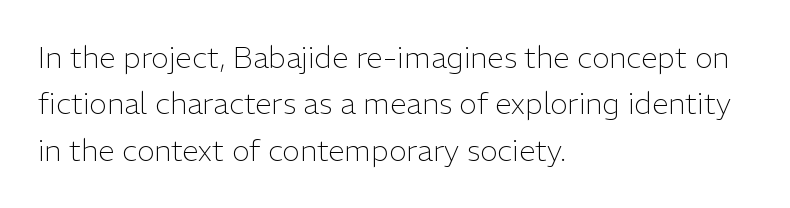
{"serif": "no", "italic": "no", "bold": "no", "weight": "light", "width": "normal", "stroke_contrast": "low", "x_height": "medium", "monospaced": "no", "underline": "no", "align": "left", "line_spacing": "normal", "line_spacing_ratio": 1.55, "letter_spacing": "normal", "letter_spacing_em": 0.0, "glyph_px": 30}
